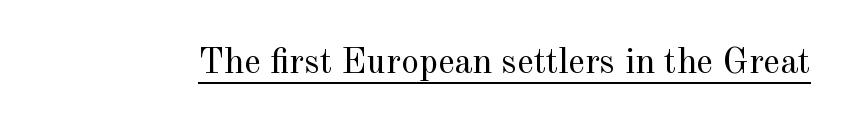
The image shows 36 px regular-weight serif type, upright; set normal letter spacing, underlined; a small x-height.
